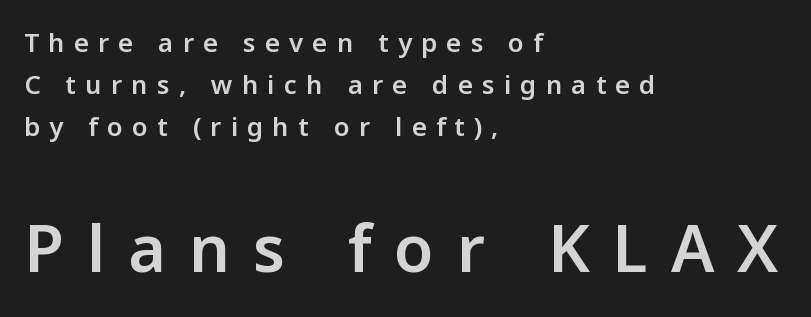
The image shows 65 px semibold sans-serif type, upright; set left-aligned, normal line spacing (1.62x), unusually wide letter spacing (+0.35 em), not underlined; the second (bottom) block is 2.5x larger; low stroke contrast and a medium x-height.
